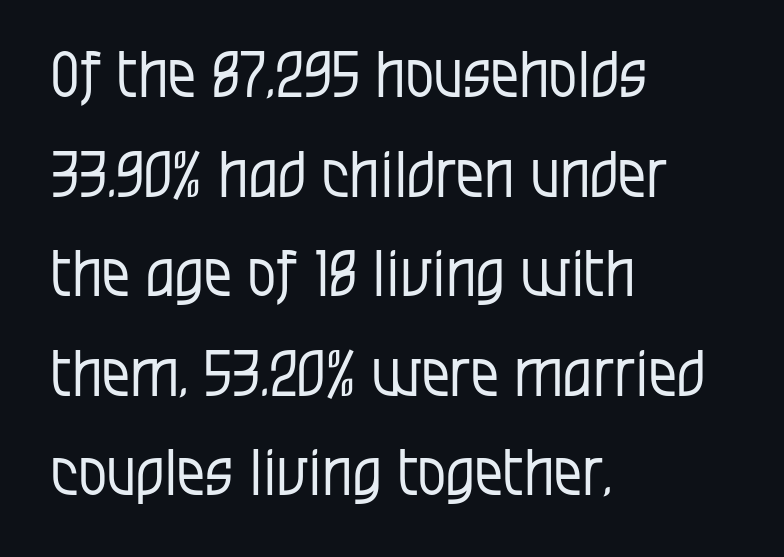
The image shows 63 px regular-weight, condensed sans-serif type, upright; set left-aligned, normal line spacing (1.58x), normal letter spacing, not underlined; low stroke contrast and a large x-height.
